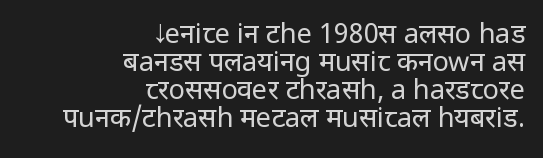
The image shows 27 px text type, upright; set right-aligned, tight line spacing (1.04x), normal letter spacing, not underlined.
